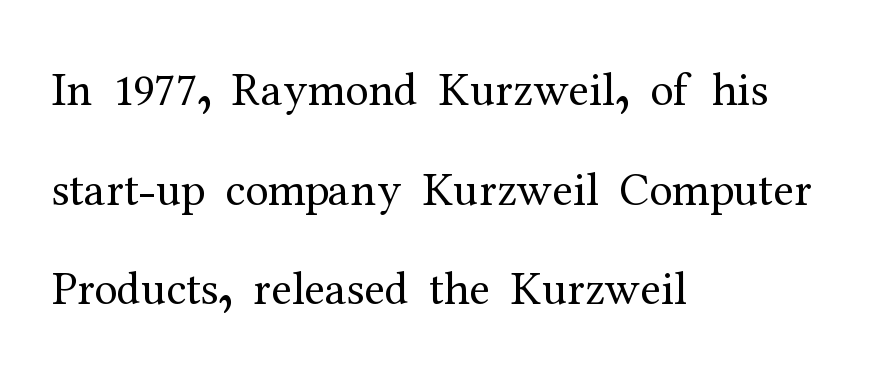
Q: Is the text bold? A: No.
Q: Is the text italic (slanted)? A: No, it is upright.
Q: Is the typeface a serif or a sans-serif typeface? A: Serif.
Q: Is the text underlined? A: No.
Q: How is the paragraph aligned? A: Left-aligned.
Q: Is the spacing between letters normal or unusually wide? A: Normal.
Q: Is the spacing between lines tight, normal or loose? A: Loose.
Q: Width (condensed, normal, or wide)? A: Normal.
Q: Stroke contrast? A: Medium.
Q: x-height? A: Medium.
Q: Monospaced? A: No.
